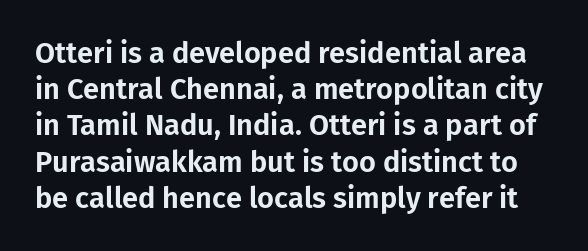
Q: Is the text italic (slanted)? A: No, it is upright.
Q: Is the typeface a serif or a sans-serif typeface? A: Sans-serif.
Q: Is the text underlined? A: No.
Q: Is the spacing between letters normal or unusually wide? A: Normal.
Q: Is the spacing between lines tight, normal or loose? A: Normal.
Q: Width (condensed, normal, or wide)? A: Normal.
Q: Stroke contrast? A: Low.
Q: x-height? A: Medium.
Q: Monospaced? A: No.
